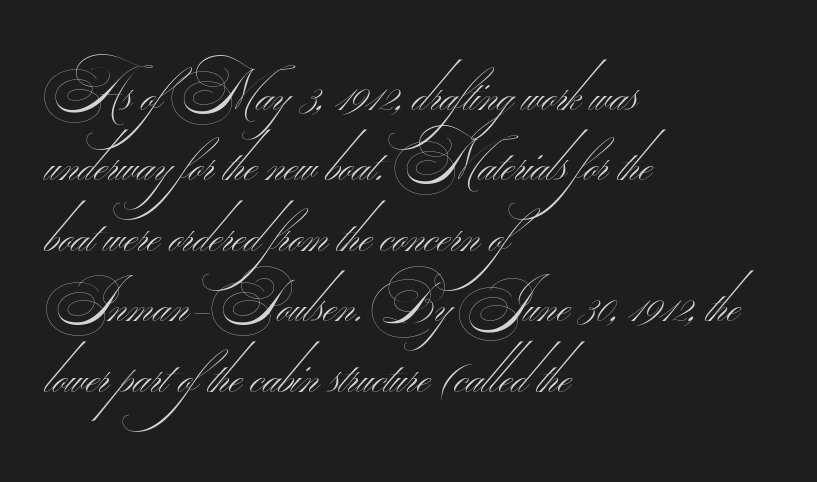
The characters are drawn with everyday or finer stroke widths. A classic flush-left, rag-right setting is used for this passage. A typesetter would label this face a sans. Default kerning and tracking; the words read as compact shapes. Think of a printed novel: that variable character pitch is what you see here.
